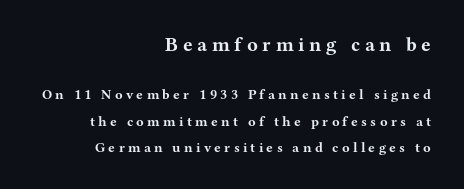
{"italic": "no", "bold": "yes", "underline": "no", "align": "right", "line_spacing_ratio": 1.87, "letter_spacing": "wide", "letter_spacing_em": 0.23, "larger_block": "first", "size_ratio": 1.43, "glyph_px": 20}
